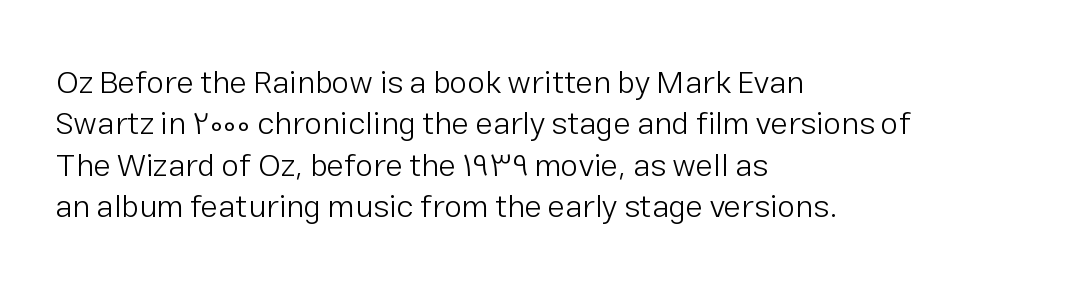
{"serif": "no", "italic": "no", "bold": "no", "weight": "light", "width": "normal", "stroke_contrast": "low", "x_height": "medium", "monospaced": "no", "underline": "no", "align": "left", "line_spacing": "normal", "line_spacing_ratio": 1.29, "letter_spacing": "normal", "letter_spacing_em": 0.0, "glyph_px": 32}
